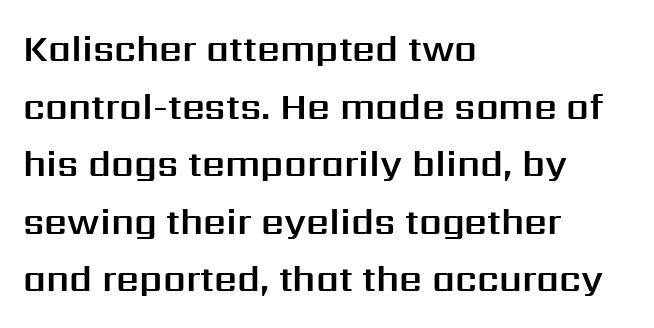
The image shows 36 px sans-serif type, upright; set left-aligned, normal line spacing (1.6x), normal letter spacing, not underlined; medium stroke contrast and a medium x-height.
